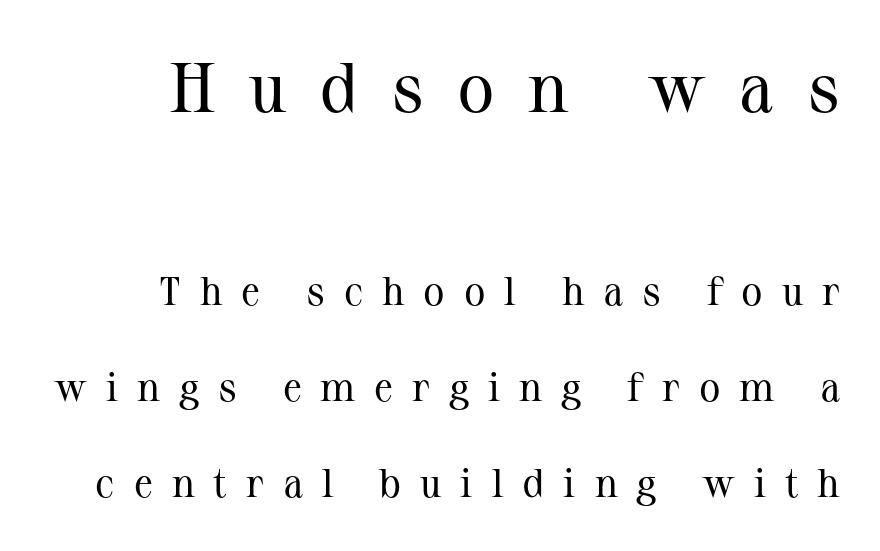
Q: Is the text bold? A: No.
Q: Is the text italic (slanted)? A: No, it is upright.
Q: Is the typeface a serif or a sans-serif typeface? A: Serif.
Q: Is the text underlined? A: No.
Q: Is the spacing between letters normal or unusually wide? A: Unusually wide.
Q: Is the spacing between lines tight, normal or loose? A: Loose.
Q: Which block of text is set in a larger size, the first (top) or the second (bottom)? A: The first (top) one.
Q: Width (condensed, normal, or wide)? A: Normal.
Q: Stroke contrast? A: Medium.
Q: x-height? A: Medium.
Q: Monospaced? A: No.
